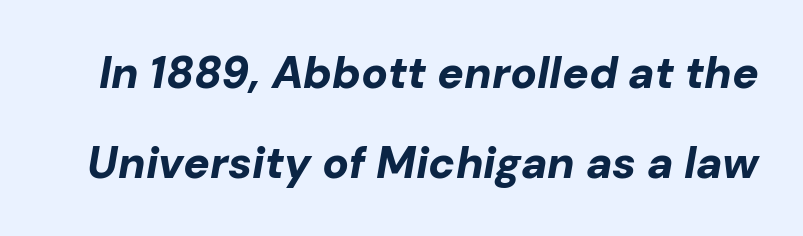
Q: Is the text bold? A: Yes.
Q: Is the text italic (slanted)? A: Yes, it leans right by about 10 degrees.
Q: Is the text underlined? A: No.
Q: Is the spacing between letters normal or unusually wide? A: Normal.
Q: Is the spacing between lines tight, normal or loose? A: Loose.
Q: Width (condensed, normal, or wide)? A: Normal.
Q: Stroke contrast? A: Low.
Q: x-height? A: Medium.
Q: Monospaced? A: No.
